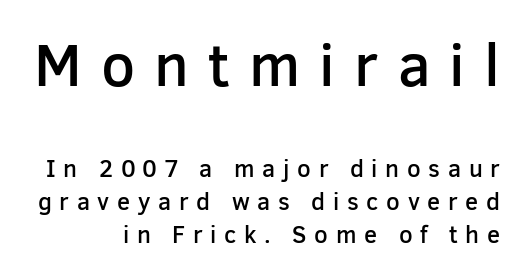
Q: Is the text bold? A: Semi-bold.
Q: Is the text italic (slanted)? A: No, it is upright.
Q: Is the typeface a serif or a sans-serif typeface? A: Sans-serif.
Q: Is the text underlined? A: No.
Q: Is the spacing between letters normal or unusually wide? A: Unusually wide.
Q: Is the spacing between lines tight, normal or loose? A: Normal.
Q: Which block of text is set in a larger size, the first (top) or the second (bottom)? A: The first (top) one.
Q: Width (condensed, normal, or wide)? A: Normal.
Q: Stroke contrast? A: Low.
Q: x-height? A: Medium.
Q: Monospaced? A: No.
